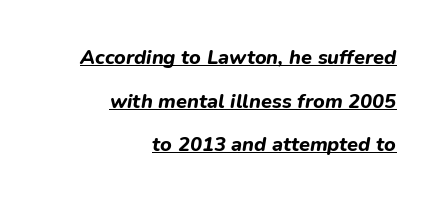
Baseline-to-baseline distance is far greater than the letter height. A typographer would call this underscored text. The lines are quadded right. Between one letter and the next there's only the usual sliver of space. A full-strength bold gives these letters their thick strokes.
